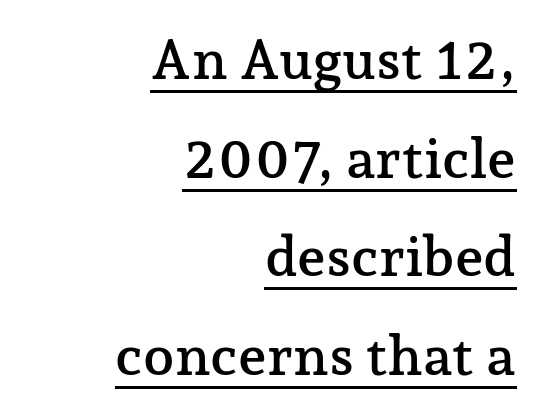
You could not count columns in this text — the font is proportionally spaced. Like a heading marked for emphasis, these lines bear an underscore. Horizontally, the lines are justified to the trailing edge only. Note: serifs present on the glyphs.
